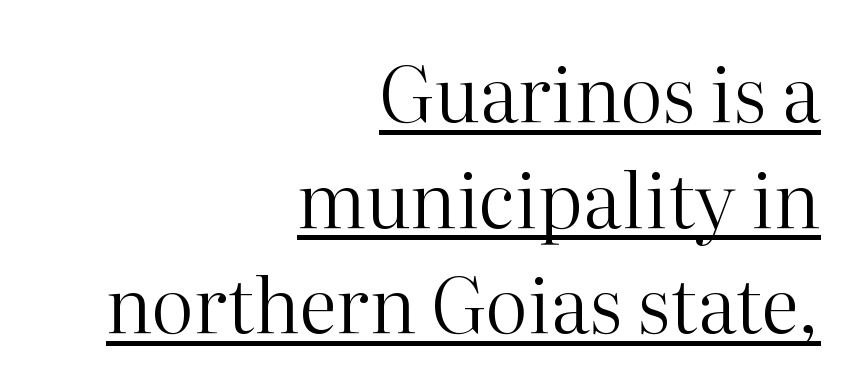
{"serif": "yes", "italic": "no", "bold": "no", "weight": "regular", "width": "normal", "stroke_contrast": "high", "x_height": "medium", "monospaced": "no", "underline": "yes", "align": "right", "line_spacing": "normal", "line_spacing_ratio": 1.39, "letter_spacing": "normal", "letter_spacing_em": 0.0, "glyph_px": 76}
